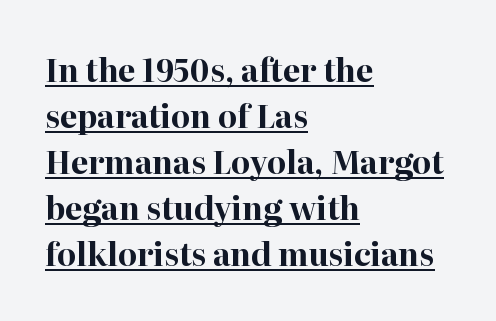
{"serif": "yes", "italic": "no", "bold": "yes", "weight": "bold", "width": "normal", "stroke_contrast": "high", "x_height": "medium", "monospaced": "no", "underline": "yes", "align": "left", "line_spacing": "normal", "line_spacing_ratio": 1.48, "letter_spacing": "normal", "letter_spacing_em": 0.0, "glyph_px": 31}
